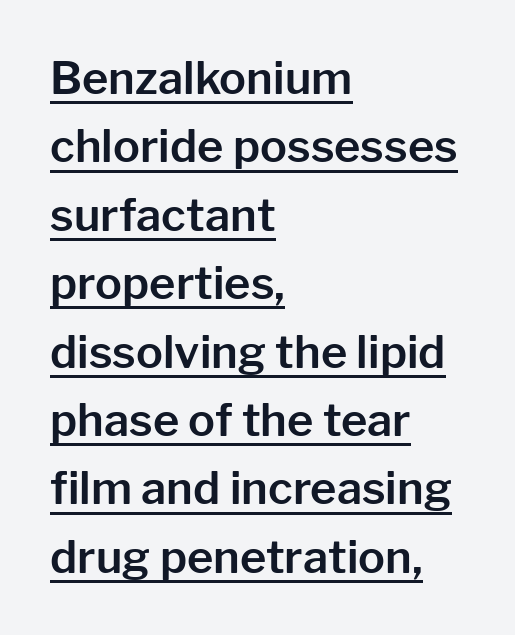
{"serif": "no", "italic": "no", "width": "normal", "stroke_contrast": "low", "x_height": "medium", "monospaced": "no", "underline": "yes", "align": "left", "line_spacing": "normal", "line_spacing_ratio": 1.52, "letter_spacing": "normal", "letter_spacing_em": 0.0, "glyph_px": 45}
